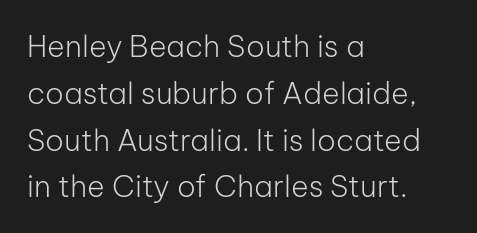
Q: Is the text bold? A: No.
Q: Is the text italic (slanted)? A: No, it is upright.
Q: Is the typeface a serif or a sans-serif typeface? A: Sans-serif.
Q: Is the text underlined? A: No.
Q: How is the paragraph aligned? A: Left-aligned.
Q: Is the spacing between letters normal or unusually wide? A: Normal.
Q: Is the spacing between lines tight, normal or loose? A: Normal.
Q: Width (condensed, normal, or wide)? A: Normal.
Q: Stroke contrast? A: Low.
Q: x-height? A: Medium.
Q: Monospaced? A: No.
